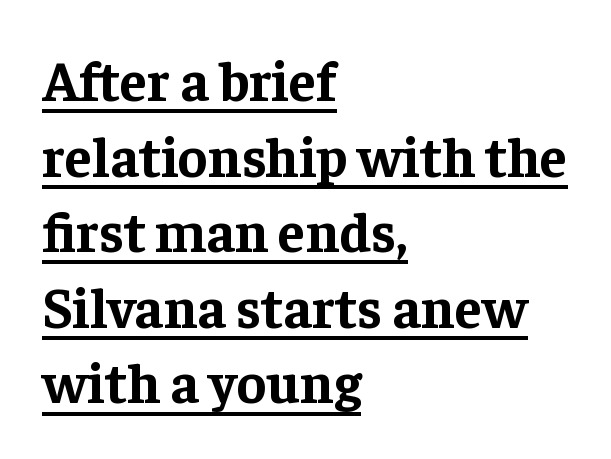
The face used here is proportionally spaced, like ordinary book or web type. To sum up the face: it has serifs. The strokes are fattened all the way to bold. The typesetter chose a ragged-right arrangement here. A roman cut, with each character standing at attention.
